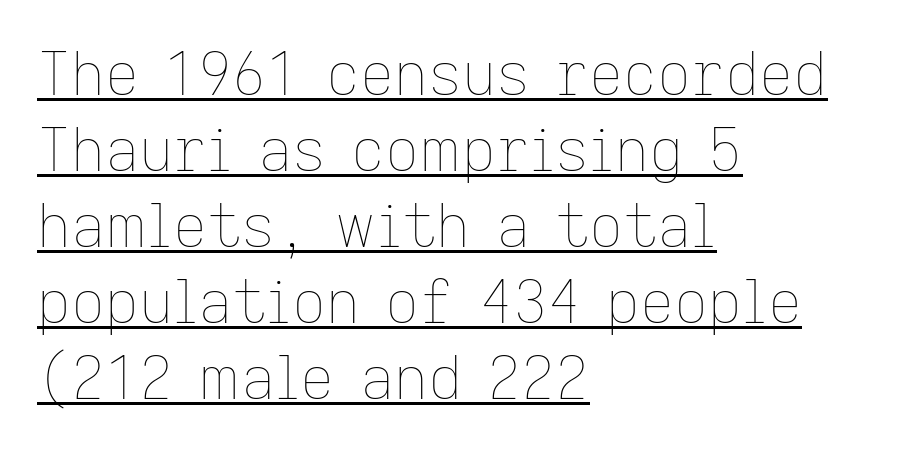
{"italic": "no", "bold": "no", "weight": "thin", "width": "normal", "stroke_contrast": "low", "x_height": "medium", "monospaced": "no", "underline": "yes", "align": "left", "line_spacing": "normal", "line_spacing_ratio": 1.29, "letter_spacing": "normal", "letter_spacing_em": 0.0, "glyph_px": 59}
